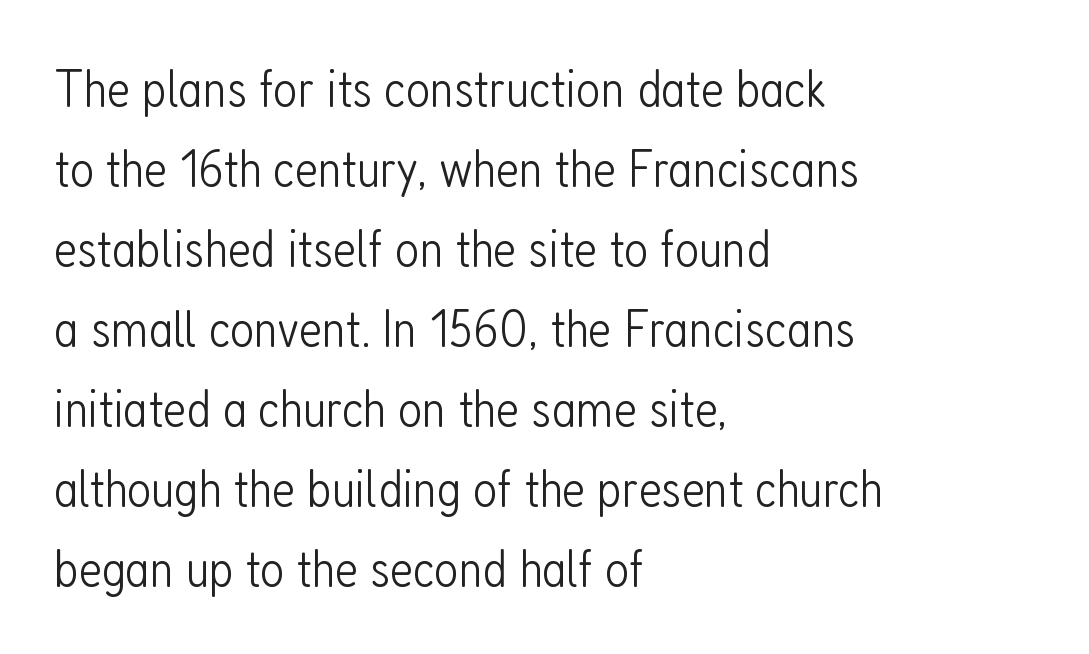
Q: Is the text bold? A: No.
Q: Is the text italic (slanted)? A: No, it is upright.
Q: Is the typeface a serif or a sans-serif typeface? A: Sans-serif.
Q: Is the text underlined? A: No.
Q: How is the paragraph aligned? A: Left-aligned.
Q: Is the spacing between letters normal or unusually wide? A: Normal.
Q: Is the spacing between lines tight, normal or loose? A: Normal.
Q: Width (condensed, normal, or wide)? A: Condensed.
Q: Stroke contrast? A: Low.
Q: x-height? A: Medium.
Q: Monospaced? A: No.
